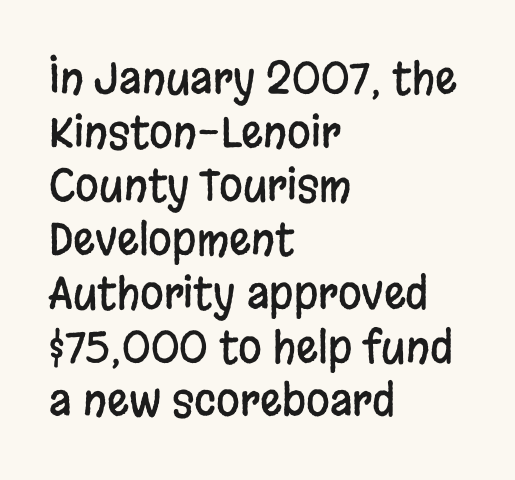
{"serif": "no", "italic": "no", "width": "condensed", "stroke_contrast": "low", "x_height": "large", "monospaced": "no", "underline": "no", "align": "left", "line_spacing": "normal", "line_spacing_ratio": 1.25, "letter_spacing": "normal", "letter_spacing_em": 0.0, "glyph_px": 43}
